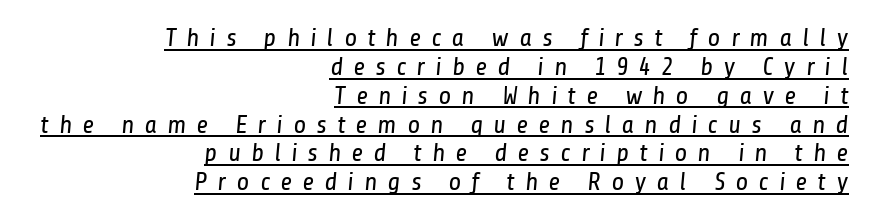
Q: Is the text bold? A: No.
Q: Is the text underlined? A: Yes.
Q: How is the paragraph aligned? A: Right-aligned.
Q: Is the spacing between letters normal or unusually wide? A: Unusually wide.
Q: Is the spacing between lines tight, normal or loose? A: Tight.
